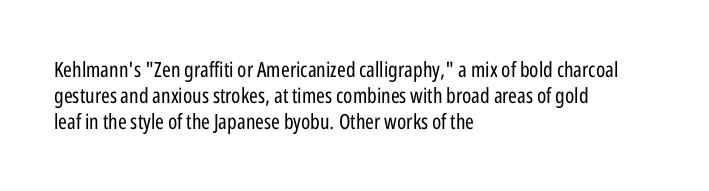
{"italic": "no", "bold": "no", "underline": "no", "align": "left", "line_spacing": "normal", "line_spacing_ratio": 1.25, "letter_spacing": "normal", "letter_spacing_em": 0.0, "glyph_px": 21}
